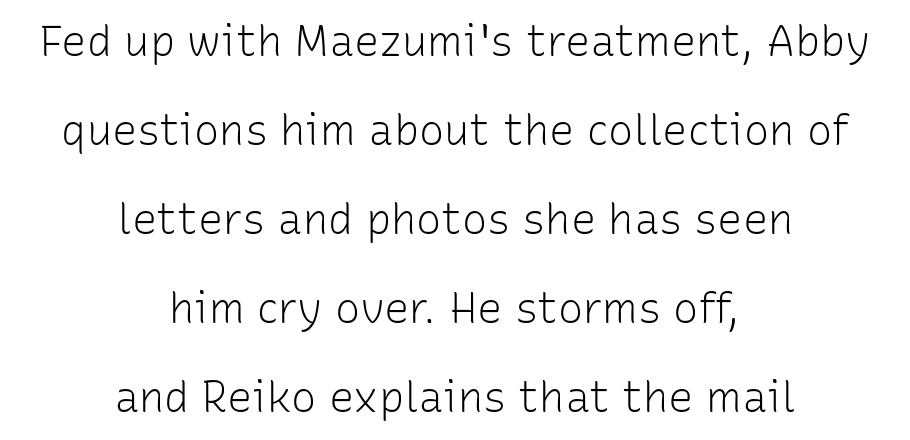
Q: Is the text bold? A: No.
Q: Is the text italic (slanted)? A: No, it is upright.
Q: Is the typeface a serif or a sans-serif typeface? A: Sans-serif.
Q: Is the text underlined? A: No.
Q: How is the paragraph aligned? A: Centered.
Q: Is the spacing between letters normal or unusually wide? A: Normal.
Q: Is the spacing between lines tight, normal or loose? A: Loose.
Q: Width (condensed, normal, or wide)? A: Normal.
Q: Stroke contrast? A: Low.
Q: x-height? A: Medium.
Q: Monospaced? A: No.
